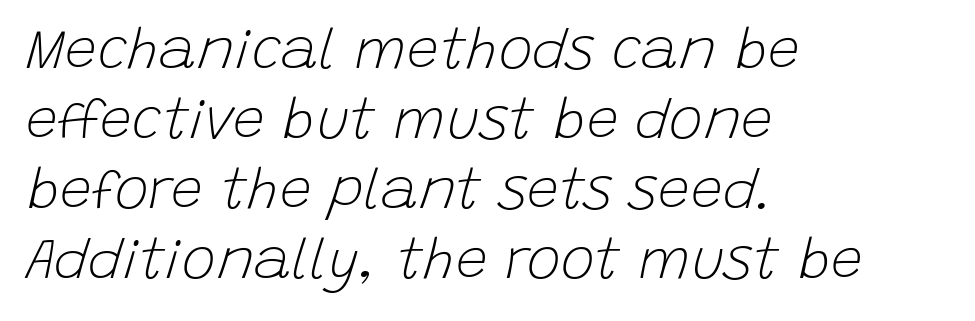
The image shows 57 px light type, italic (leaning right); set left-aligned, line spacing 1.23x, normal letter spacing, not underlined; low stroke contrast and a large x-height.
